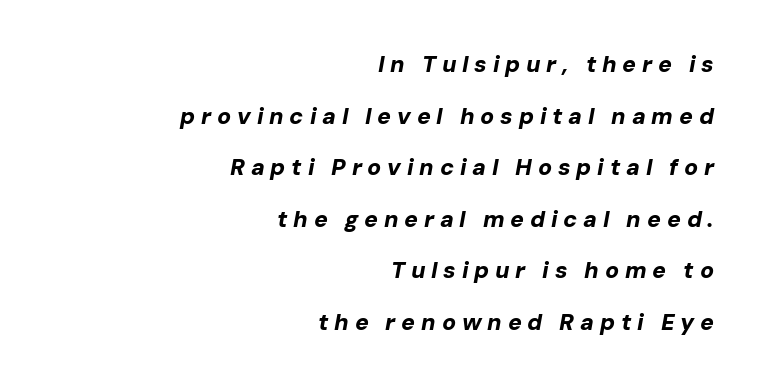
These lines carry a lot of weight — the face is fully bold. In terms of posture, this sample is oblique. Beneath every word, the page is bare. Line endings align vertically; line beginnings do not. Honestly, the rows look like they've been pulled way apart. Words appear elongated and porous because spacing is wide.
